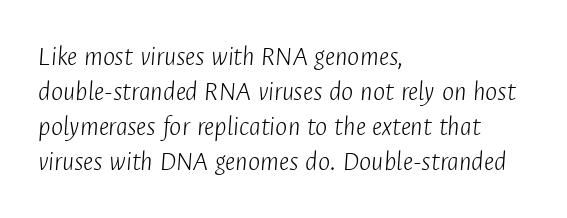
The image shows 29 px light, condensed type, italic (leaning right); set left-aligned, line spacing 1.21x, normal letter spacing, not underlined; low stroke contrast and a medium x-height.
